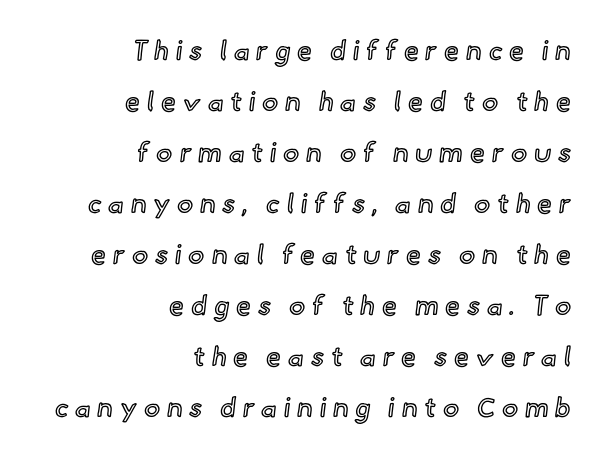
Underline: absent. Leftover space on each line is placed entirely before the opening word. The rendering inserts visible extra space after every character.
